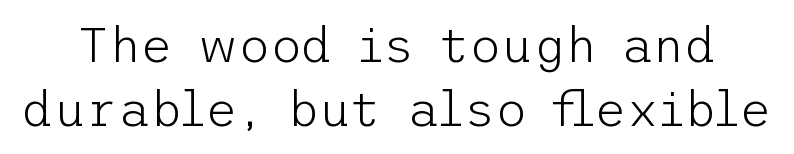
These lines sit exactly where default settings would place them. The face used here is rendered with its standard letterfit. If you drew a line through each stem, it would be perfectly vertical. Clear beneath every line of the passage. I'd call this a sans setting — the letters go barefoot.
